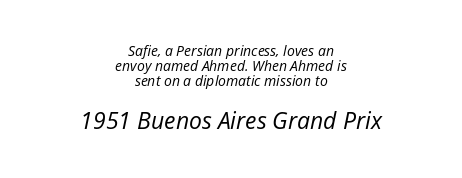
Q: Is the text bold? A: No.
Q: Is the text italic (slanted)? A: Yes, it leans right by about 12 degrees.
Q: Is the text underlined? A: No.
Q: How is the paragraph aligned? A: Centered.
Q: Is the spacing between letters normal or unusually wide? A: Normal.
Q: Is the spacing between lines tight, normal or loose? A: Tight.
Q: Which block of text is set in a larger size, the first (top) or the second (bottom)? A: The second (bottom) one.
